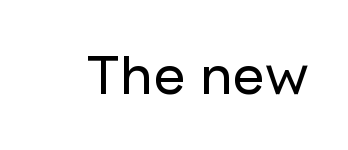
Q: Is the text italic (slanted)? A: No, it is upright.
Q: Is the typeface a serif or a sans-serif typeface? A: Sans-serif.
Q: Is the text underlined? A: No.
Q: Is the spacing between letters normal or unusually wide? A: Normal.
Q: Width (condensed, normal, or wide)? A: Normal.
Q: Stroke contrast? A: Low.
Q: x-height? A: Medium.
